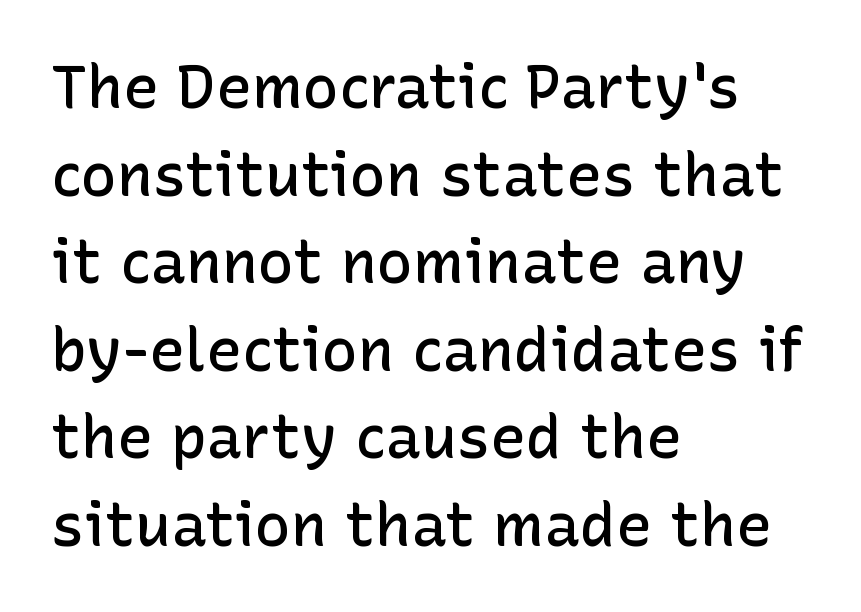
The image shows 60 px semibold sans-serif type, upright; set left-aligned, normal line spacing (1.46x), normal letter spacing, not underlined; low stroke contrast and a medium x-height.
